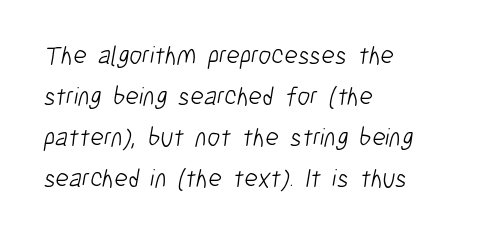
Q: Is the text bold? A: No.
Q: Is the text underlined? A: No.
Q: How is the paragraph aligned? A: Left-aligned.
Q: Is the spacing between letters normal or unusually wide? A: Normal.
Q: Is the spacing between lines tight, normal or loose? A: Normal.
